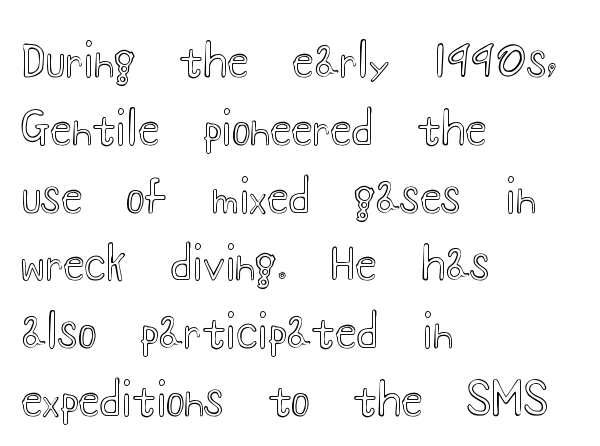
{"italic": "no", "width": "wide", "x_height": "small", "monospaced": "no", "underline": "no", "align": "left", "line_spacing": "normal", "line_spacing_ratio": 1.54, "letter_spacing": "normal", "letter_spacing_em": 0.0, "glyph_px": 44}
